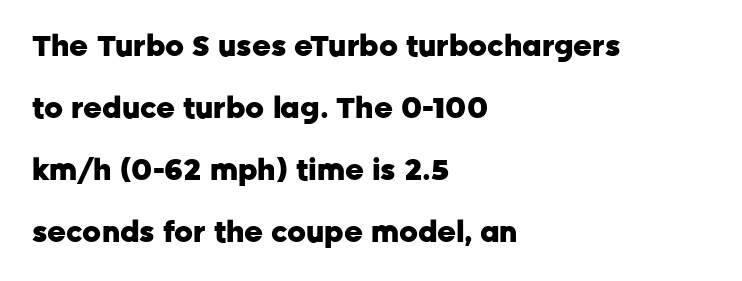
{"serif": "no", "italic": "no", "bold": "yes", "weight": "heavy", "width": "normal", "stroke_contrast": "low", "x_height": "medium", "monospaced": "no", "underline": "no", "align": "left", "line_spacing": "loose", "line_spacing_ratio": 2.14, "letter_spacing": "normal", "letter_spacing_em": 0.0, "glyph_px": 29}
